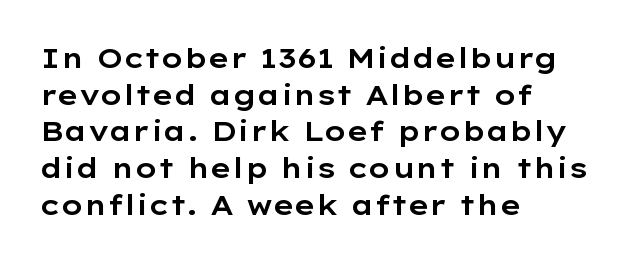
The image shows 28 px wide sans-serif type, upright; set left-aligned, normal line spacing (1.31x), normal letter spacing, not underlined; low stroke contrast and a medium x-height.
